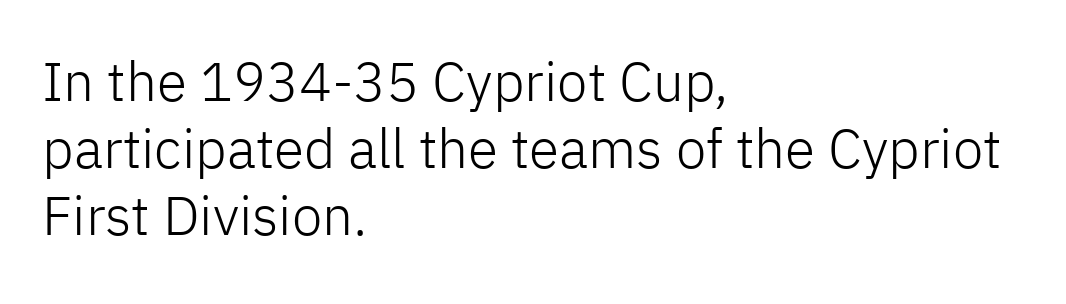
Are there feet on the stems? There aren't — it's a sans. You can tell it's not italic because the verticals are truly vertical. The area under the type is left untouched. These lines keep a tight, regular rhythm from letter to letter.
